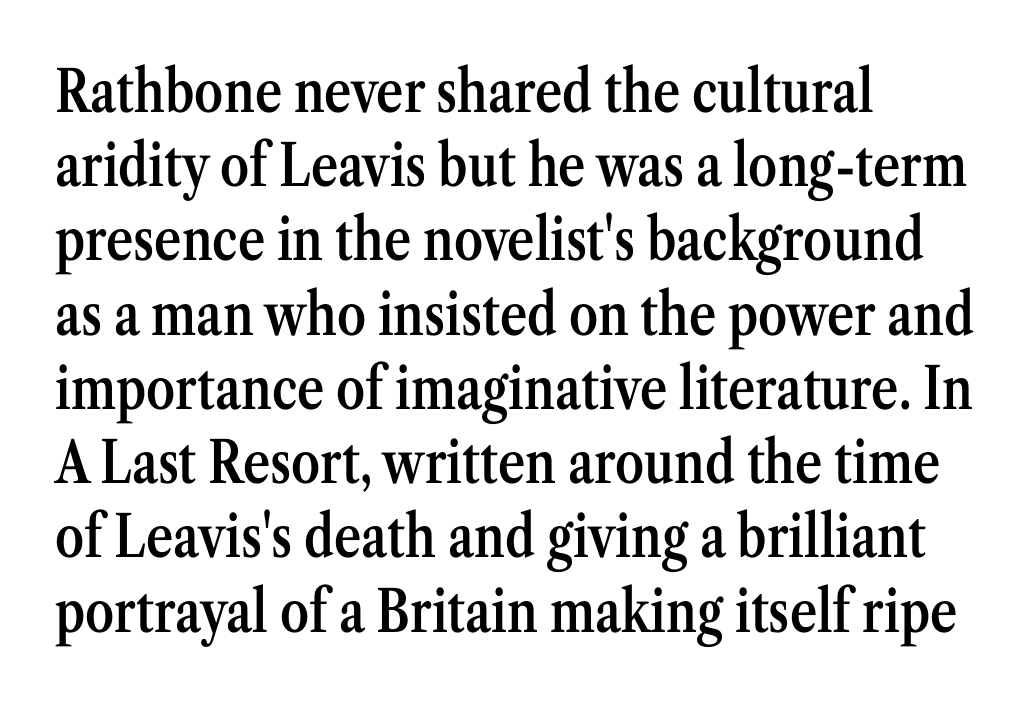
The image shows 58 px semibold, condensed serif type, upright; set left-aligned, normal line spacing (1.28x), normal letter spacing, not underlined; medium stroke contrast and a medium x-height.
